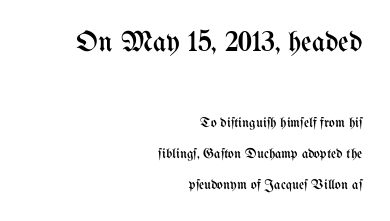
{"italic": "no", "bold": "no", "weight": "regular", "width": "condensed", "stroke_contrast": "medium", "x_height": "medium", "monospaced": "no", "underline": "no", "align": "right", "line_spacing": "loose", "line_spacing_ratio": 2.22, "letter_spacing": "normal", "letter_spacing_em": 0.0, "larger_block": "first", "size_ratio": 2.07, "glyph_px": 29}
